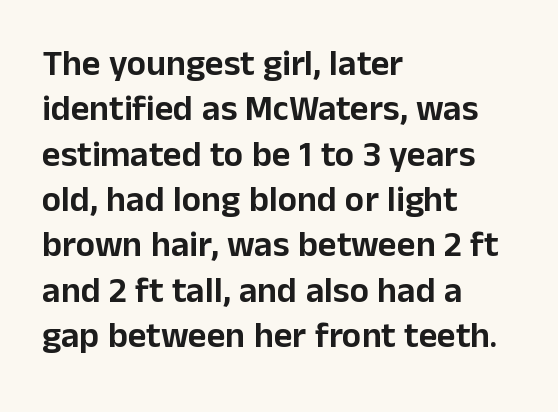
{"serif": "no", "italic": "no", "width": "normal", "stroke_contrast": "low", "x_height": "medium", "monospaced": "no", "underline": "no", "align": "left", "line_spacing": "normal", "line_spacing_ratio": 1.26, "letter_spacing": "normal", "letter_spacing_em": 0.0, "glyph_px": 36}
